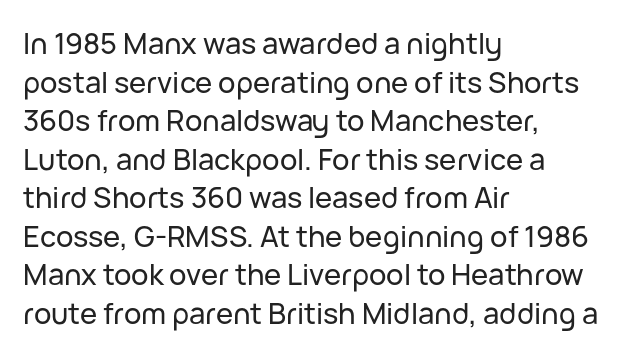
The image shows 29 px sans-serif type, upright; set left-aligned, normal line spacing (1.33x), normal letter spacing, not underlined; low stroke contrast and a medium x-height.
